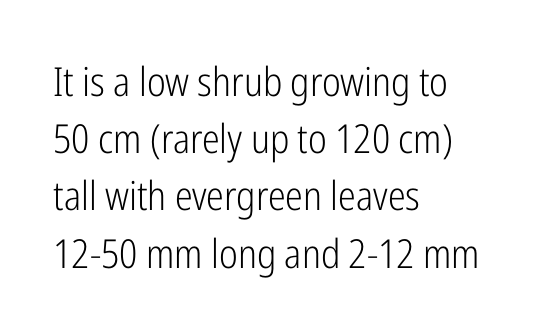
A typesetter would call this proportional, since set widths differ per character. The vertical gap from one line to the next is medium. The rendering anchors every line to the left-hand side. Spacing between characters is what you'd get straight out of the box.
